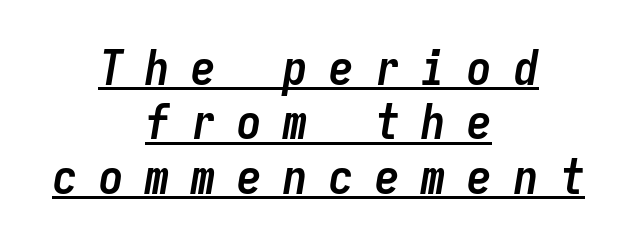
Look at the tracking — it's clearly loosened, letters drifting apart. Note the uniform advance width — an 'i' takes as much space as an 'm'. The line-height multiplier appears low, near solid setting. The letters are bold, with thick, heavy strokes. These lines stack symmetrically, like a column narrowing and widening about its center.
